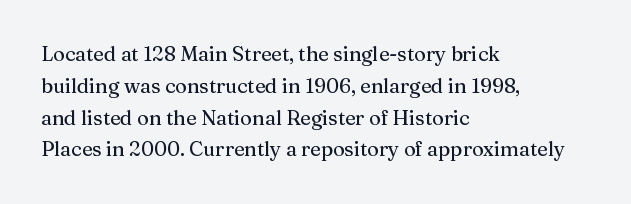
{"italic": "no", "underline": "no", "align": "left", "line_spacing": "normal", "line_spacing_ratio": 1.59, "letter_spacing": "normal", "letter_spacing_em": 0.0, "glyph_px": 20}
